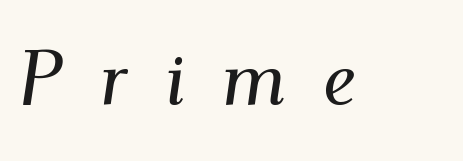
Q: Is the text italic (slanted)? A: Yes, it leans right by about 9 degrees.
Q: Is the typeface a serif or a sans-serif typeface? A: Serif.
Q: Is the text underlined? A: No.
Q: Is the spacing between letters normal or unusually wide? A: Unusually wide.
Q: Width (condensed, normal, or wide)? A: Normal.
Q: Stroke contrast? A: Medium.
Q: x-height? A: Small.
Q: Monospaced? A: No.
